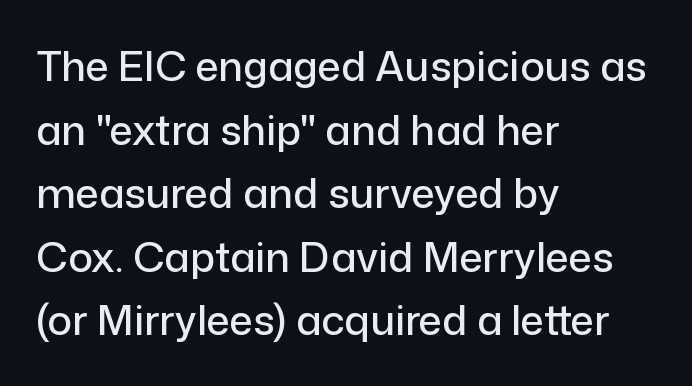
No word sits above an underline. One-word summary of the alignment: left. The gaps between neighbouring characters are ordinary and unremarkable. Horizontal bands of white between lines are of average thickness. The text was rendered using a sans face with plain stroke endings.
